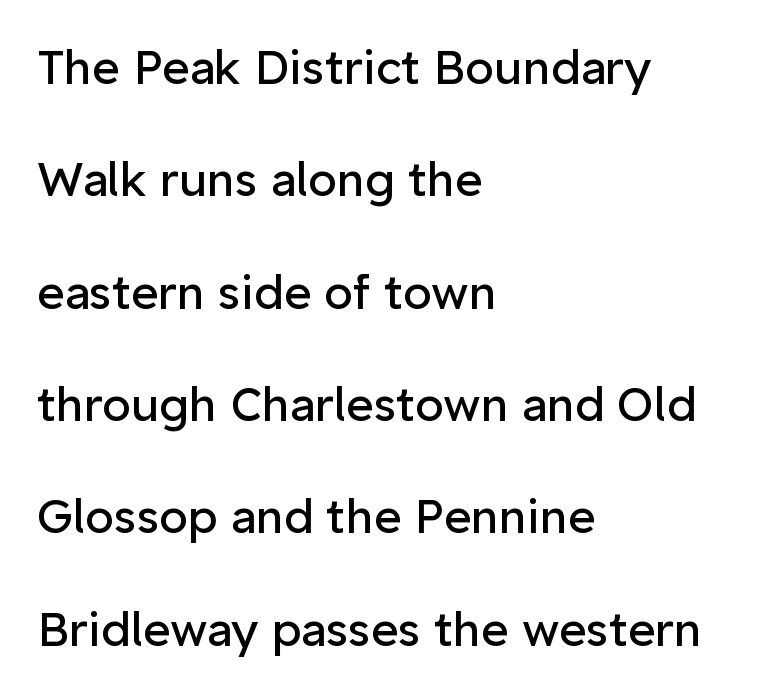
Q: Is the text bold? A: No.
Q: Is the text italic (slanted)? A: No, it is upright.
Q: Is the typeface a serif or a sans-serif typeface? A: Sans-serif.
Q: Is the text underlined? A: No.
Q: How is the paragraph aligned? A: Left-aligned.
Q: Is the spacing between letters normal or unusually wide? A: Normal.
Q: Is the spacing between lines tight, normal or loose? A: Loose.
Q: Width (condensed, normal, or wide)? A: Normal.
Q: Stroke contrast? A: Low.
Q: x-height? A: Medium.
Q: Monospaced? A: No.
